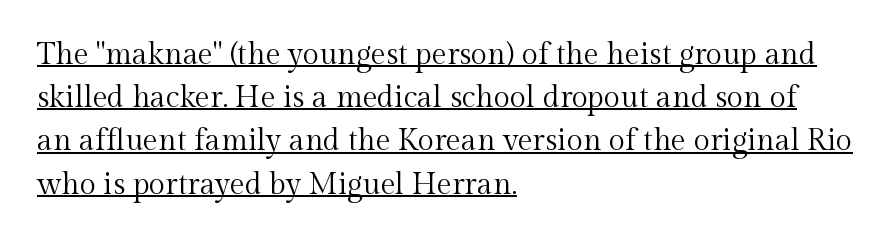
The image shows 30 px regular-weight serif type, upright; set left-aligned, normal line spacing (1.44x), normal letter spacing, underlined; a medium x-height.
